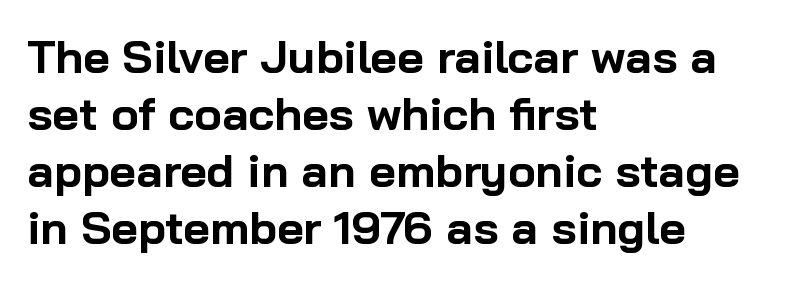
Designer's note — italics off, roman on. Check where the strokes stop: nothing finishes them off — pure sans. Heavy, bold letterforms. This sample is left-justified, so line endings fall wherever the words run out. Each letter keeps its own natural width here, so spacing adapts to shape.
